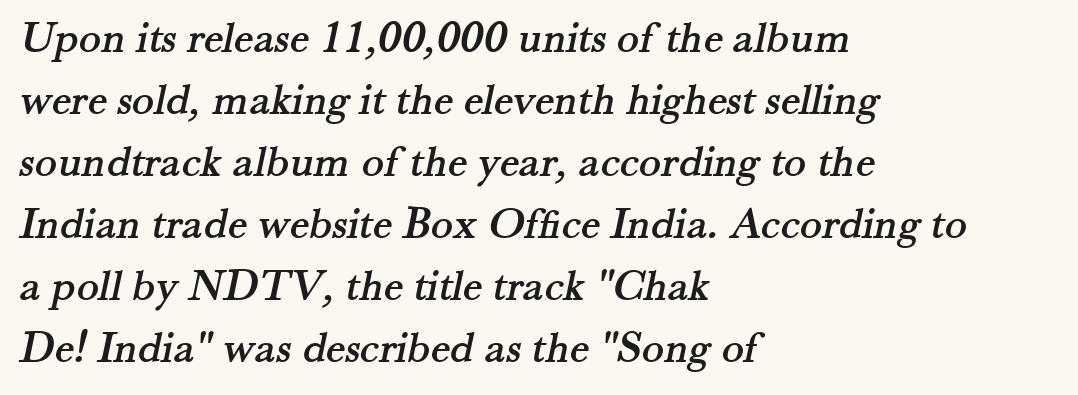
The leading is moderate, giving the passage an even texture. The glyphs in this specimen are seriffed. Looks like regular typesetting: each glyph gets only the width it needs. Line beginnings align vertically; line endings do not.
